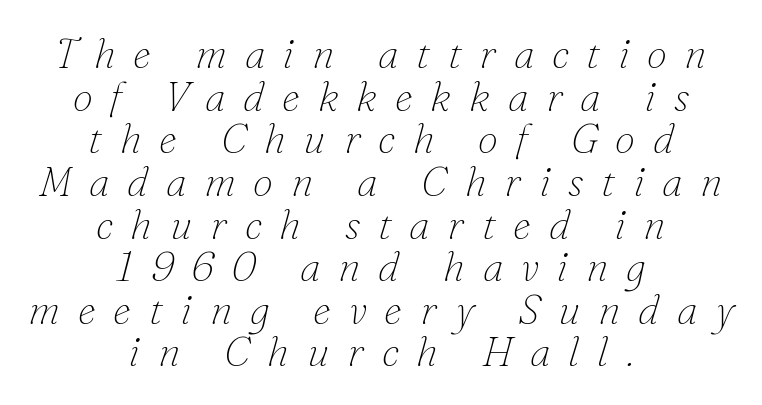
The text was rendered using a seriffed face with decorative stroke endings. The characters are drawn with everyday or finer stroke widths. A typesetter would call this heavily tracked-out type. The space between consecutive lines is stingy. Style check: oblique.
